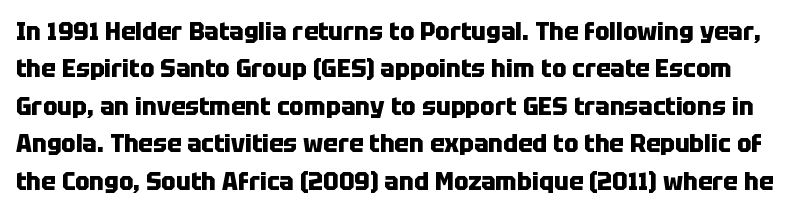
{"italic": "no", "bold": "yes", "underline": "no", "line_spacing": "normal", "line_spacing_ratio": 1.56, "letter_spacing": "normal", "letter_spacing_em": 0.0, "glyph_px": 24}
